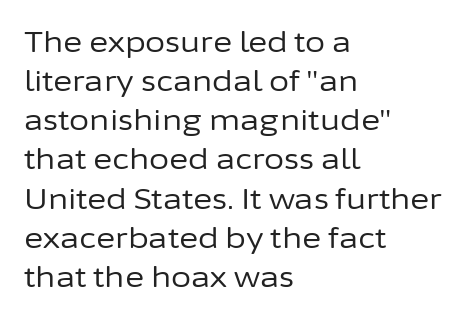
{"serif": "no", "italic": "no", "bold": "no", "weight": "regular", "width": "normal", "stroke_contrast": "low", "x_height": "medium", "monospaced": "no", "underline": "no", "align": "left", "line_spacing": "normal", "line_spacing_ratio": 1.35, "letter_spacing": "normal", "letter_spacing_em": 0.0, "glyph_px": 29}
